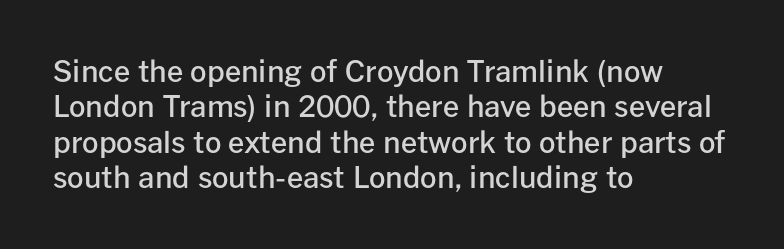
{"serif": "no", "italic": "no", "bold": "semi", "weight": "semibold", "width": "normal", "stroke_contrast": "low", "x_height": "medium", "monospaced": "no", "underline": "no", "align": "left", "line_spacing_ratio": 1.22, "letter_spacing": "normal", "letter_spacing_em": 0.0, "glyph_px": 29}
